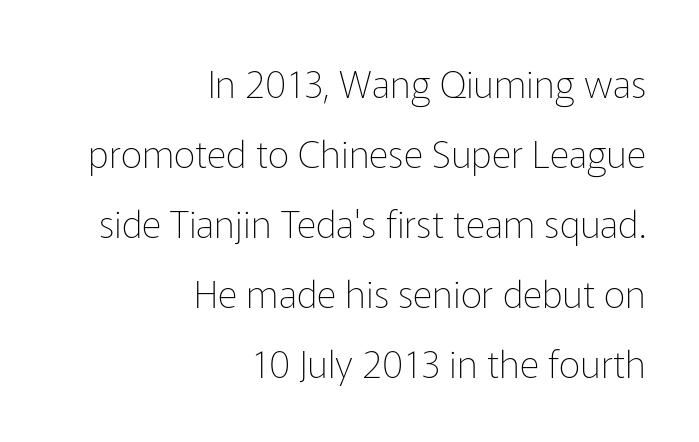
Q: Is the text bold? A: No.
Q: Is the text italic (slanted)? A: No, it is upright.
Q: Is the typeface a serif or a sans-serif typeface? A: Sans-serif.
Q: Is the text underlined? A: No.
Q: How is the paragraph aligned? A: Right-aligned.
Q: Is the spacing between letters normal or unusually wide? A: Normal.
Q: Width (condensed, normal, or wide)? A: Normal.
Q: Stroke contrast? A: Low.
Q: x-height? A: Medium.
Q: Monospaced? A: No.
